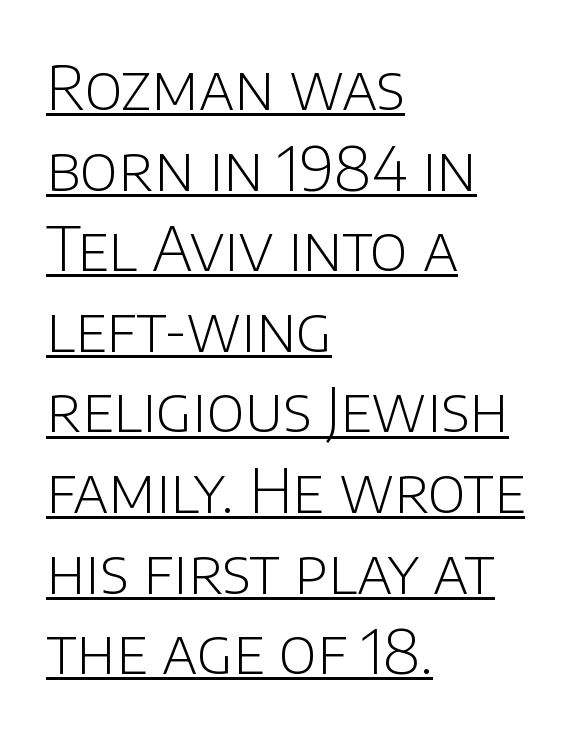
Weight: regular or lighter. Caption: multi-line text, flush left, ragged right. Vertically, the passage feels balanced, rows spaced as you'd expect. The type family on display is of the sans-serif kind.
